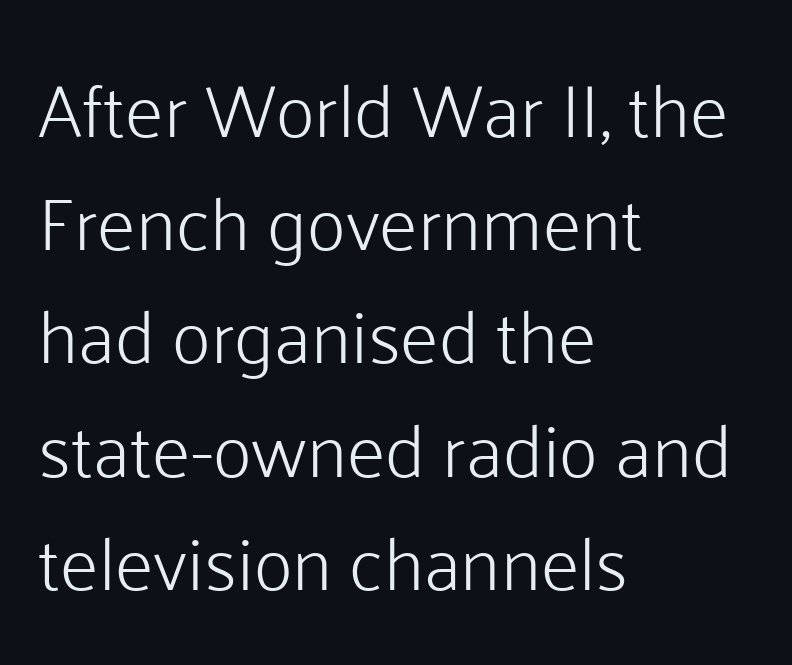
The image shows 75 px light sans-serif type, upright; set left-aligned, normal line spacing (1.51x), normal letter spacing, not underlined; low stroke contrast and a medium x-height.
